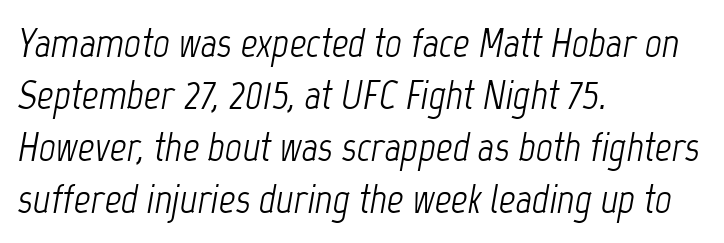
The image shows 41 px light, condensed type, italic (leaning right); set left-aligned, normal line spacing (1.27x), normal letter spacing, not underlined; low stroke contrast and a medium x-height.
